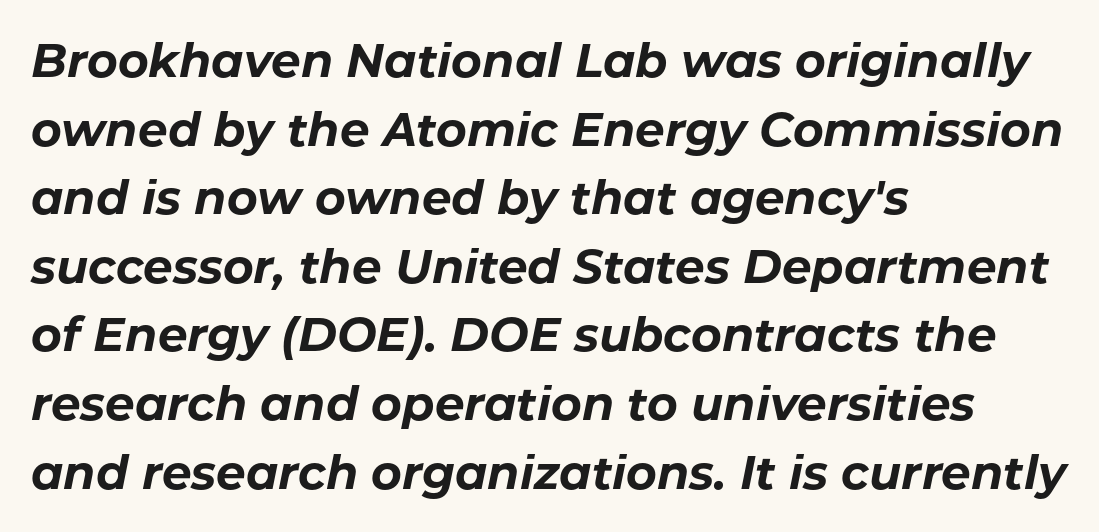
{"italic": "yes", "lean": "right", "slant_degrees": 11, "bold": "yes", "weight": "bold", "width": "normal", "stroke_contrast": "low", "x_height": "medium", "monospaced": "no", "underline": "no", "align": "left", "line_spacing": "normal", "line_spacing_ratio": 1.46, "letter_spacing": "normal", "letter_spacing_em": 0.0, "glyph_px": 47}
